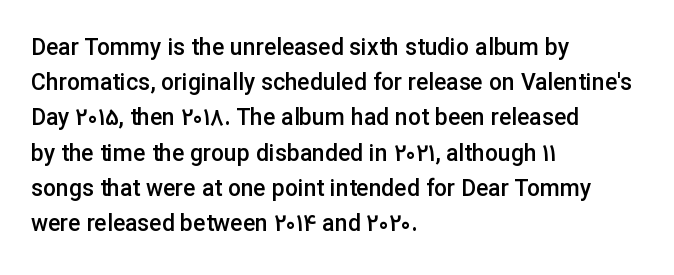
Summary of weight: moderately heavy, a semibold. You could call the tracking neutral — neither tight nor loose. Unmarked baselines from the first word to the last. Quick note: interline space is typical.
